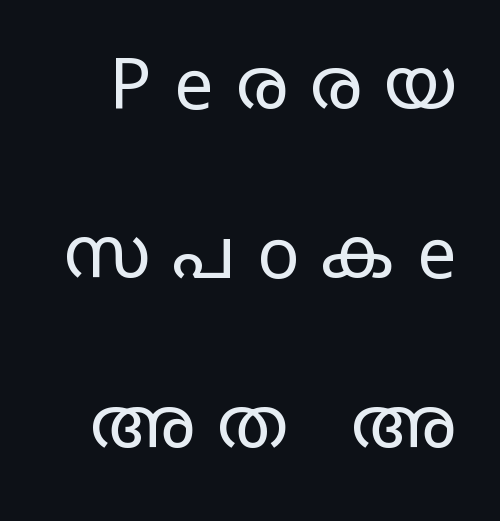
The image shows 70 px regular-weight, wide sans-serif type, upright; set loose line spacing (2.42x), unusually wide letter spacing (+0.32 em), not underlined; low stroke contrast and a large x-height.
